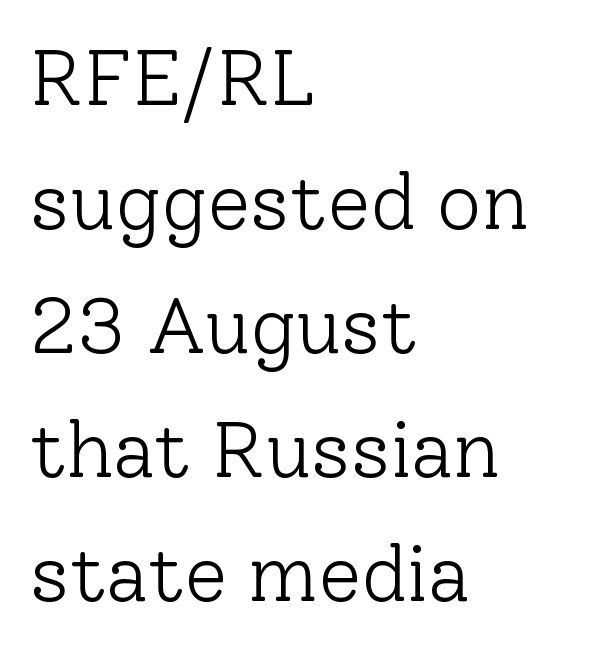
Q: Is the text bold? A: No.
Q: Is the text italic (slanted)? A: No, it is upright.
Q: Is the typeface a serif or a sans-serif typeface? A: Serif.
Q: Is the text underlined? A: No.
Q: How is the paragraph aligned? A: Left-aligned.
Q: Is the spacing between letters normal or unusually wide? A: Normal.
Q: Is the spacing between lines tight, normal or loose? A: Normal.
Q: Width (condensed, normal, or wide)? A: Normal.
Q: Stroke contrast? A: Low.
Q: x-height? A: Medium.
Q: Monospaced? A: No.
